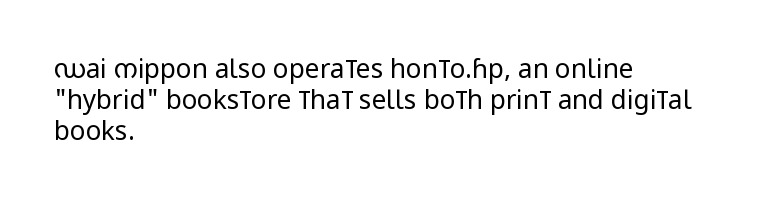
One-word summary of the alignment: left. In terms of letterspacing, this is plain default setting. The words here are not underlined. The characters are drawn with everyday or finer stroke widths. The letters stand straight up with perfectly vertical stems.
